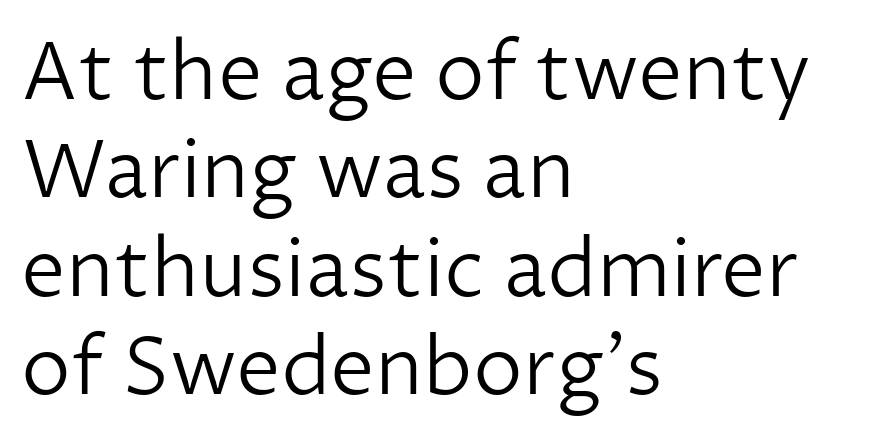
{"serif": "no", "italic": "no", "bold": "no", "weight": "light", "width": "normal", "stroke_contrast": "low", "x_height": "medium", "monospaced": "no", "underline": "no", "align": "left", "line_spacing_ratio": 1.23, "letter_spacing": "normal", "letter_spacing_em": 0.0, "glyph_px": 80}
